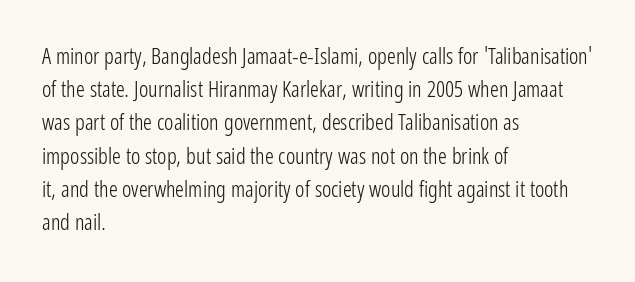
{"italic": "no", "bold": "no", "underline": "no", "align": "left", "line_spacing": "normal", "line_spacing_ratio": 1.51, "letter_spacing": "normal", "letter_spacing_em": 0.0, "glyph_px": 22}
